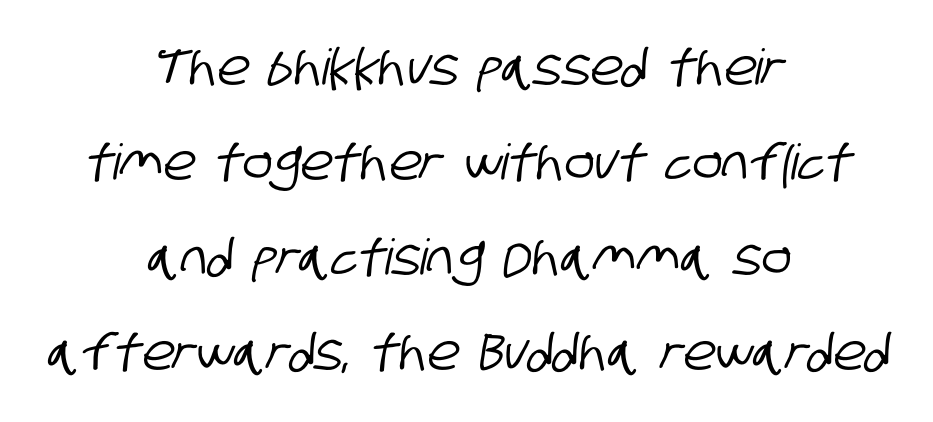
Q: Is the typeface a serif or a sans-serif typeface? A: Sans-serif.
Q: Is the text underlined? A: No.
Q: How is the paragraph aligned? A: Centered.
Q: Is the spacing between letters normal or unusually wide? A: Normal.
Q: Is the spacing between lines tight, normal or loose? A: Loose.
Q: Width (condensed, normal, or wide)? A: Condensed.
Q: Stroke contrast? A: Low.
Q: x-height? A: Large.
Q: Monospaced? A: No.
